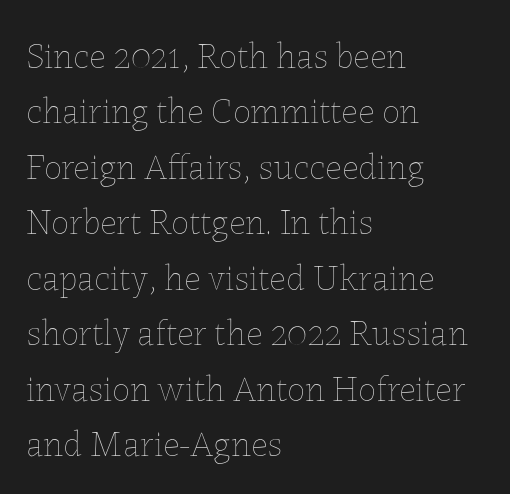
{"italic": "no", "bold": "no", "weight": "thin", "width": "normal", "stroke_contrast": "low", "x_height": "medium", "monospaced": "no", "underline": "no", "align": "left", "line_spacing": "normal", "line_spacing_ratio": 1.54, "letter_spacing": "normal", "letter_spacing_em": 0.0, "glyph_px": 36}
